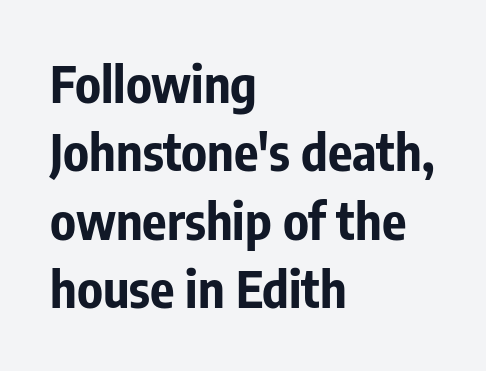
{"serif": "no", "italic": "no", "bold": "yes", "weight": "bold", "width": "condensed", "stroke_contrast": "low", "x_height": "medium", "monospaced": "no", "underline": "no", "align": "left", "line_spacing": "normal", "line_spacing_ratio": 1.34, "letter_spacing": "normal", "letter_spacing_em": 0.0, "glyph_px": 51}
